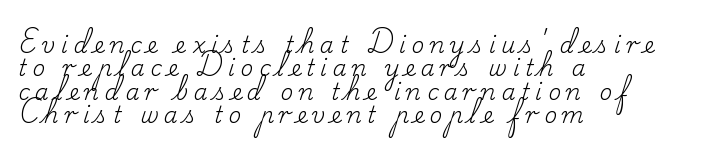
{"bold": "no", "underline": "no", "align": "left", "line_spacing": "tight", "line_spacing_ratio": 1.06, "letter_spacing": "wide", "letter_spacing_em": 0.26, "glyph_px": 22}
